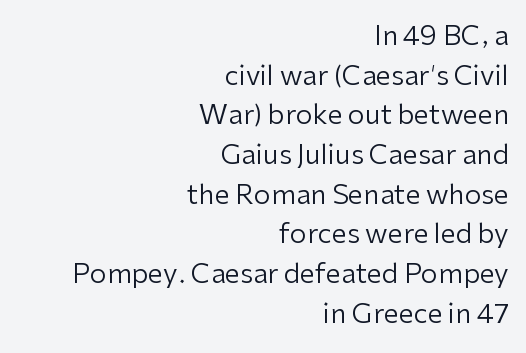
{"italic": "no", "bold": "no", "underline": "no", "align": "right", "line_spacing": "normal", "line_spacing_ratio": 1.47, "letter_spacing": "normal", "letter_spacing_em": 0.0, "glyph_px": 27}
